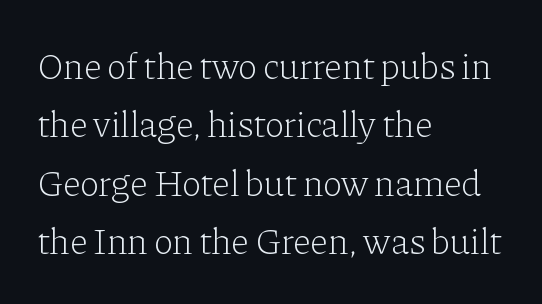
Q: Is the text bold? A: No.
Q: Is the text italic (slanted)? A: No, it is upright.
Q: Is the typeface a serif or a sans-serif typeface? A: Serif.
Q: Is the text underlined? A: No.
Q: How is the paragraph aligned? A: Left-aligned.
Q: Is the spacing between letters normal or unusually wide? A: Normal.
Q: Is the spacing between lines tight, normal or loose? A: Normal.
Q: Width (condensed, normal, or wide)? A: Normal.
Q: Stroke contrast? A: Low.
Q: x-height? A: Medium.
Q: Monospaced? A: No.
